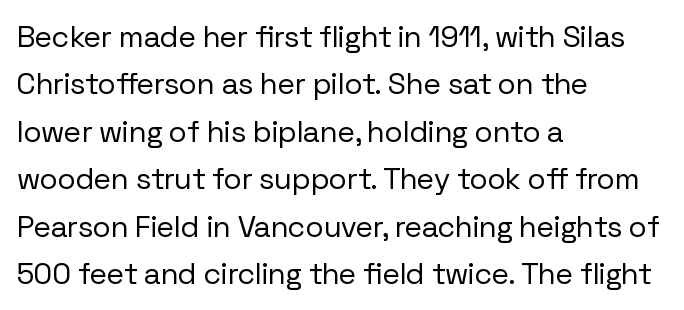
The gaps between neighbouring characters are ordinary and unremarkable. This sample is left-justified, so line endings fall wherever the words run out. Does the type have serifs? No, each stem ends abruptly. Honestly, there is no underline to notice here at all. No heavy texture on the line: the type isn't bold.
